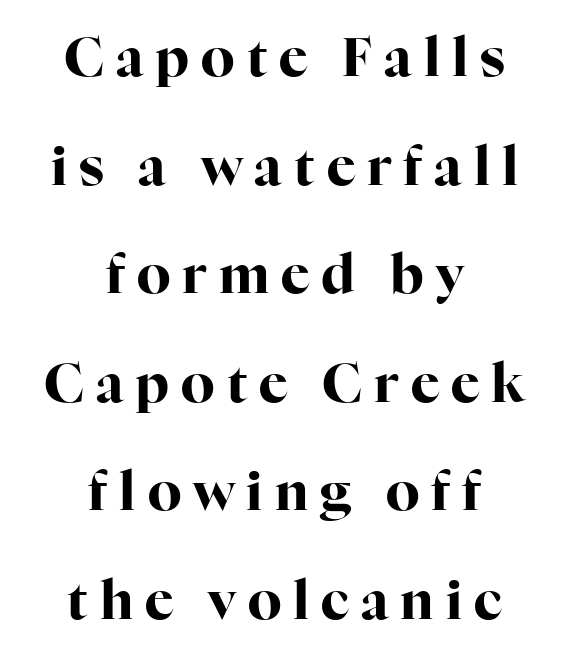
Q: Is the text bold? A: Yes.
Q: Is the text italic (slanted)? A: No, it is upright.
Q: Is the typeface a serif or a sans-serif typeface? A: Serif.
Q: Is the text underlined? A: No.
Q: How is the paragraph aligned? A: Centered.
Q: Is the spacing between letters normal or unusually wide? A: Unusually wide.
Q: Is the spacing between lines tight, normal or loose? A: Loose.
Q: Width (condensed, normal, or wide)? A: Normal.
Q: Stroke contrast? A: High.
Q: x-height? A: Medium.
Q: Monospaced? A: No.
